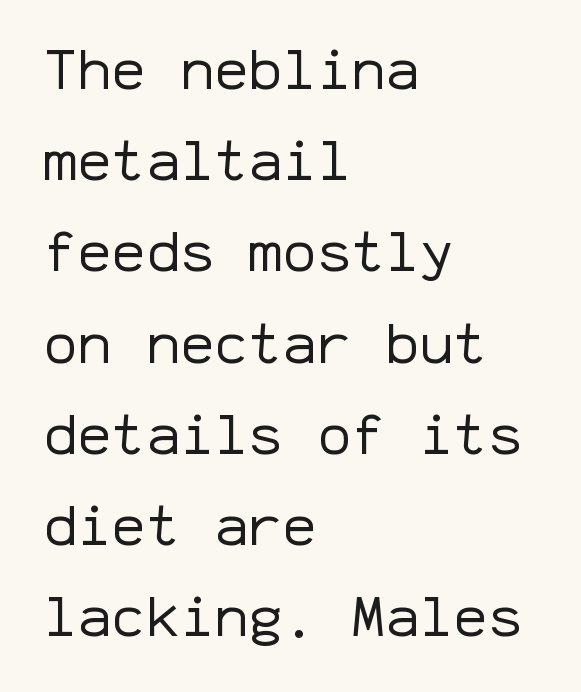
The image shows 57 px regular-weight sans-serif type, upright, monospaced; set left-aligned, normal line spacing (1.6x), normal letter spacing, not underlined; low stroke contrast and a medium x-height.
